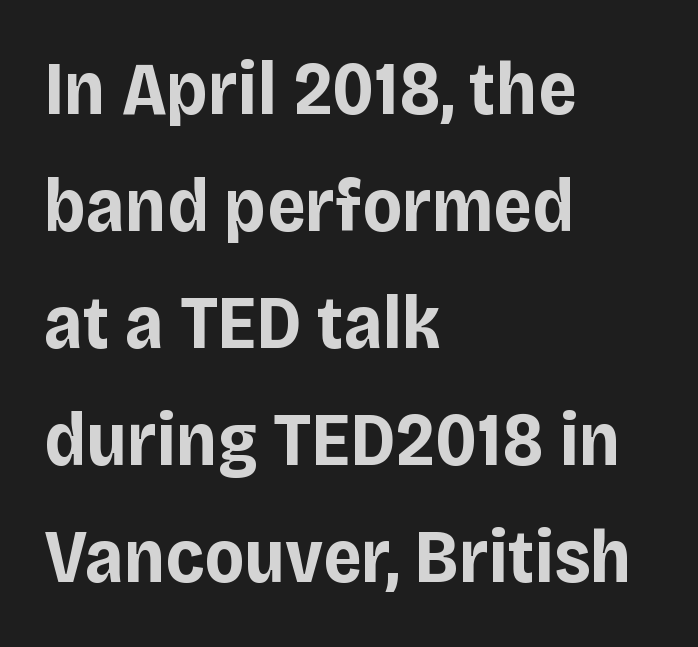
{"serif": "no", "italic": "no", "bold": "yes", "weight": "bold", "width": "normal", "stroke_contrast": "low", "x_height": "large", "monospaced": "no", "underline": "no", "align": "left", "line_spacing": "normal", "line_spacing_ratio": 1.56, "letter_spacing": "normal", "letter_spacing_em": 0.0, "glyph_px": 75}
